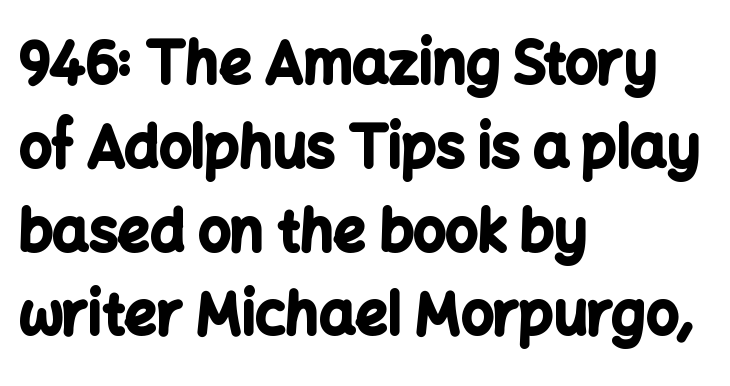
The characters look thick and weighty, a clear bold. The lines are quadded left. Nobody drew a line under any word here. The face used here is proportionally spaced, like ordinary book or web type. Tracking value appears to be zero — textbook default spacing. Unlike italic type, these characters show no tilt at all.
